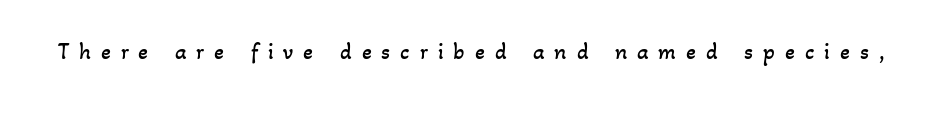
The font sits on the lighter half of the weight spectrum, regular included. Nobody drew a line under any word here. Substantial extra tracking has been applied to these lines.
